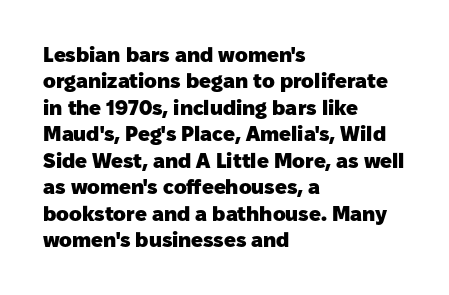
Q: Is the text bold? A: Yes.
Q: Is the text italic (slanted)? A: No, it is upright.
Q: Is the text underlined? A: No.
Q: How is the paragraph aligned? A: Left-aligned.
Q: Is the spacing between letters normal or unusually wide? A: Normal.
Q: Is the spacing between lines tight, normal or loose? A: Normal.
